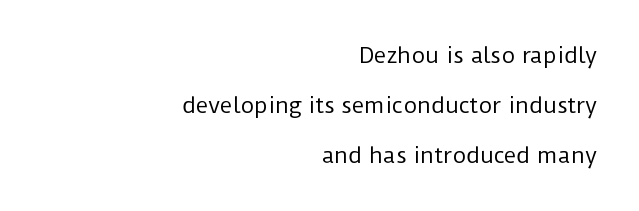
{"italic": "no", "bold": "no", "underline": "no", "align": "right", "line_spacing": "loose", "line_spacing_ratio": 2.38, "letter_spacing": "normal", "letter_spacing_em": 0.0, "glyph_px": 21}
